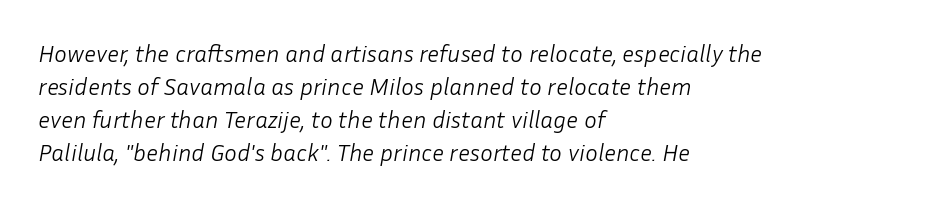
{"italic": "yes", "lean": "right", "slant_degrees": 10, "bold": "no", "underline": "no", "align": "left", "line_spacing": "normal", "line_spacing_ratio": 1.37, "letter_spacing": "normal", "letter_spacing_em": 0.0, "glyph_px": 24}
